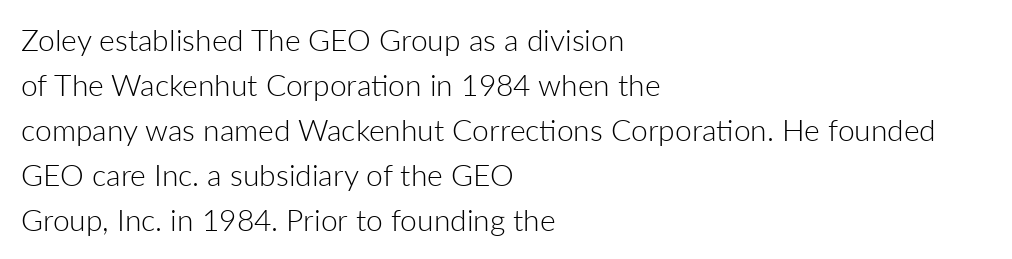
The weight would be labelled regular, book, light, or lighter still. Font category for this specimen: sans-serif. These lines are rendered in a variable-pitch font. Is the letter spacing exaggerated? No — it looks like the ordinary default.
